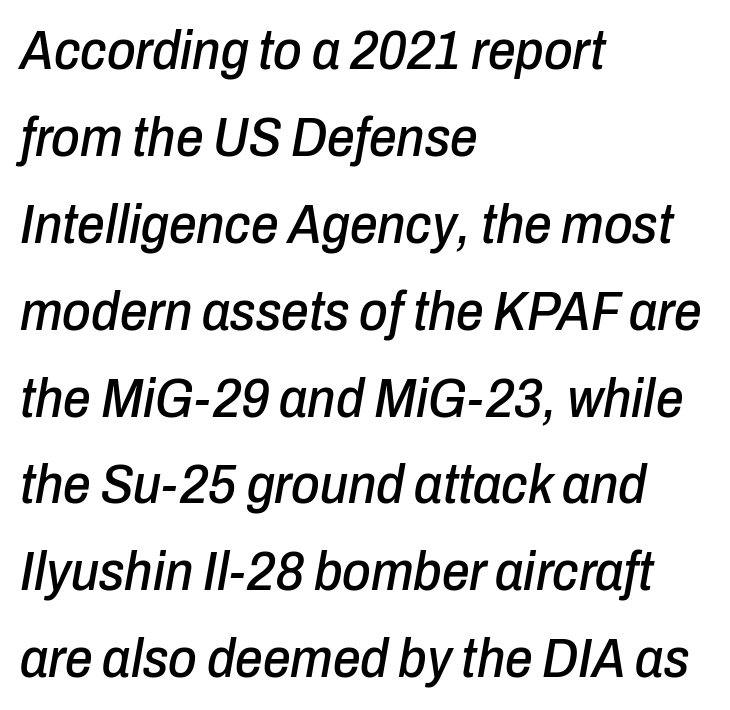
The image shows 55 px condensed type, italic (leaning right); set left-aligned, normal line spacing (1.58x), normal letter spacing, not underlined; low stroke contrast and a medium x-height.
